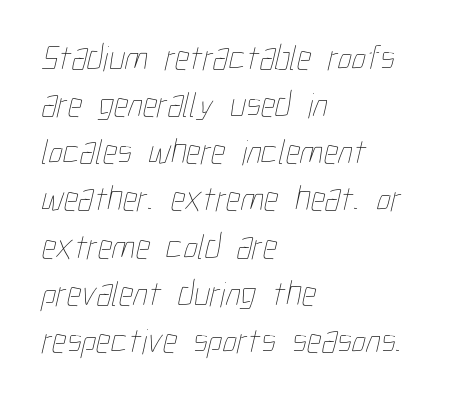
Q: Is the text bold? A: No.
Q: Is the text underlined? A: No.
Q: How is the paragraph aligned? A: Left-aligned.
Q: Is the spacing between letters normal or unusually wide? A: Normal.
Q: Is the spacing between lines tight, normal or loose? A: Normal.
Q: Width (condensed, normal, or wide)? A: Condensed.
Q: Stroke contrast? A: Low.
Q: x-height? A: Medium.
Q: Monospaced? A: No.
